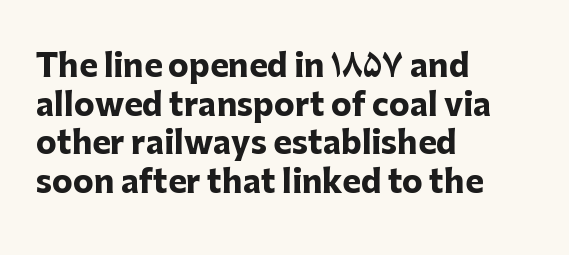
Anything drawn beneath the words? Only blank space. All the whitespace from short lines collects on the right. A typesetter would mark this as roman, not italic. The letters sit at their default tracking, neither squeezed nor spread.
